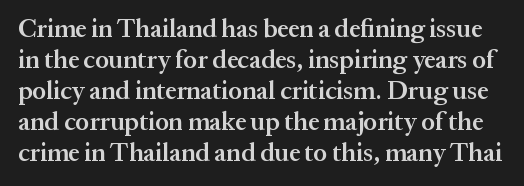
{"italic": "no", "bold": "semi", "underline": "no", "line_spacing_ratio": 1.24, "letter_spacing": "normal", "letter_spacing_em": 0.0, "glyph_px": 25}
